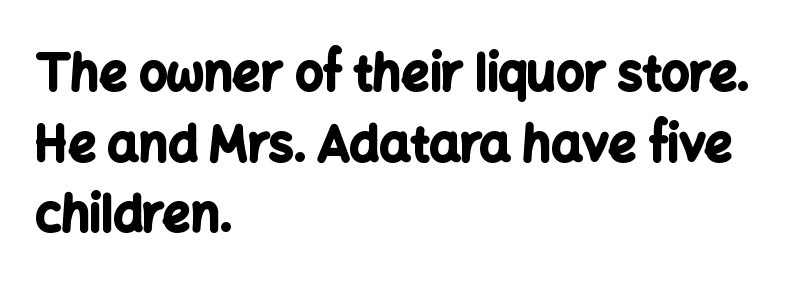
{"serif": "no", "italic": "no", "bold": "yes", "weight": "bold", "width": "normal", "stroke_contrast": "low", "x_height": "medium", "monospaced": "no", "underline": "no", "align": "left", "line_spacing": "normal", "line_spacing_ratio": 1.44, "letter_spacing": "normal", "letter_spacing_em": 0.0, "glyph_px": 49}
